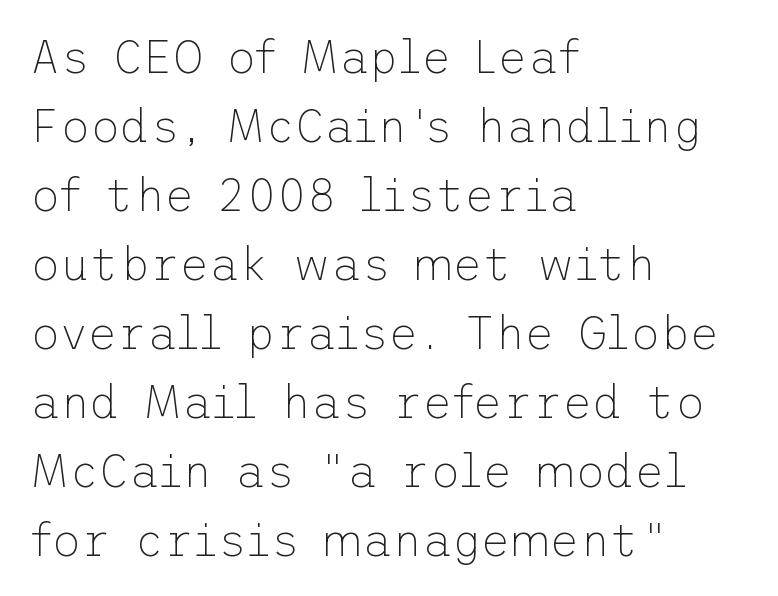
Q: Is the text bold? A: No.
Q: Is the text italic (slanted)? A: No, it is upright.
Q: Is the typeface a serif or a sans-serif typeface? A: Sans-serif.
Q: Is the text underlined? A: No.
Q: How is the paragraph aligned? A: Left-aligned.
Q: Is the spacing between letters normal or unusually wide? A: Normal.
Q: Is the spacing between lines tight, normal or loose? A: Normal.
Q: Width (condensed, normal, or wide)? A: Normal.
Q: Stroke contrast? A: Low.
Q: x-height? A: Medium.
